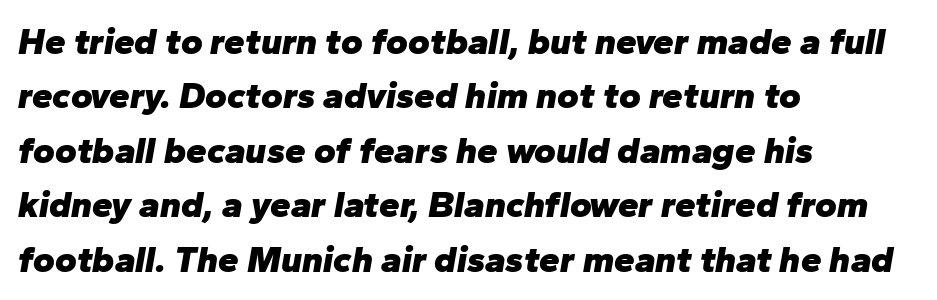
{"italic": "yes", "lean": "right", "slant_degrees": 10, "bold": "yes", "weight": "heavy", "width": "normal", "stroke_contrast": "low", "x_height": "medium", "monospaced": "no", "underline": "no", "align": "left", "line_spacing": "normal", "line_spacing_ratio": 1.47, "letter_spacing": "normal", "letter_spacing_em": 0.0, "glyph_px": 37}
